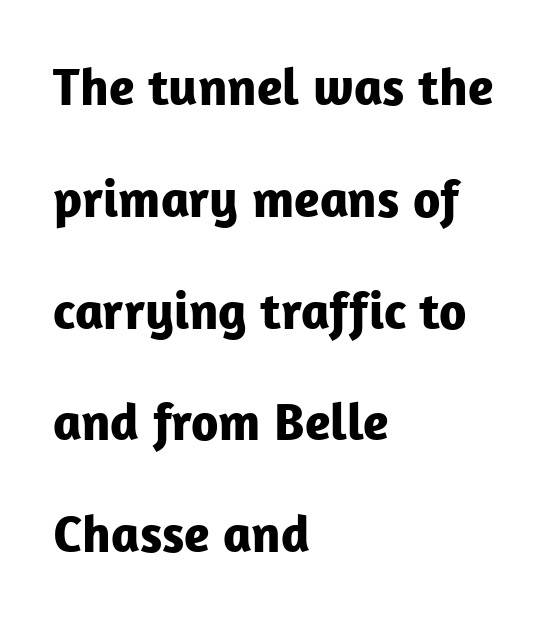
The image shows 53 px bold sans-serif type, upright; set left-aligned, loose line spacing (2.11x), normal letter spacing, not underlined; low stroke contrast and a medium x-height.
